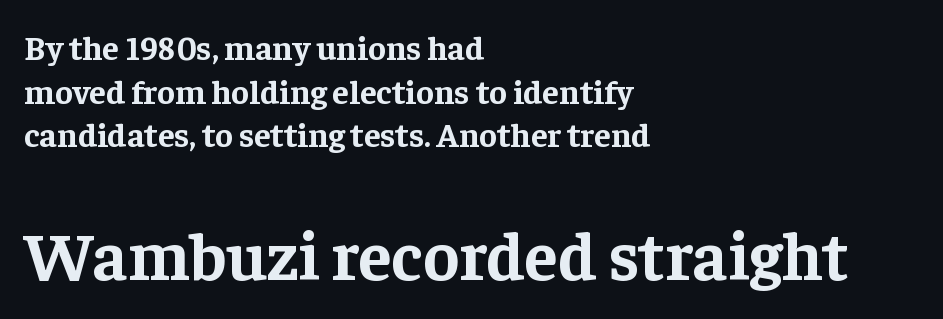
The image shows 68 px bold serif type, upright; set left-aligned, normal line spacing (1.28x), normal letter spacing, not underlined; the second (bottom) block is 2.0x larger; low stroke contrast and a medium x-height.
